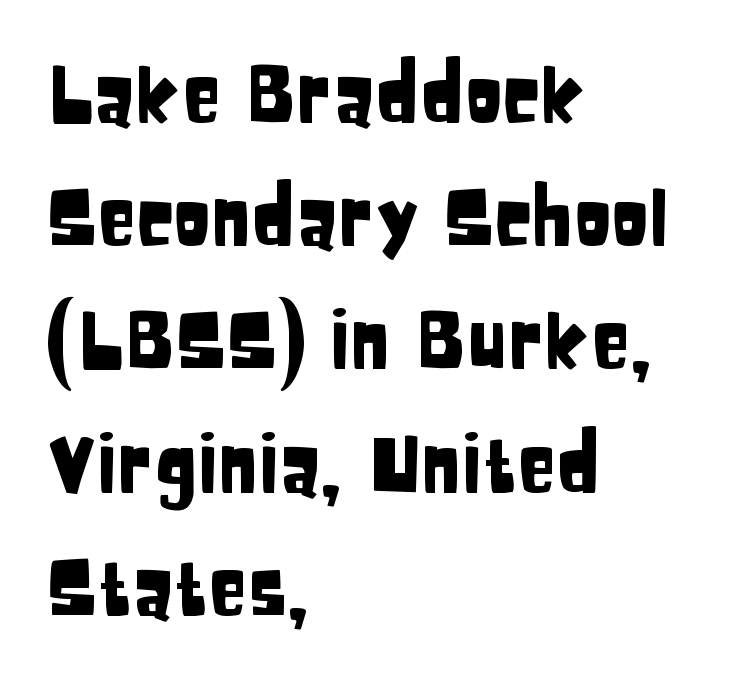
Words appear dense and cohesive because spacing is normal. Proportional: the letters do not fall into vertical columns. Teacher's note: observe the even left margin — that is flush-left alignment. Regarding serifs, this sample does without them. Unlike italic type, these characters show no tilt at all.
